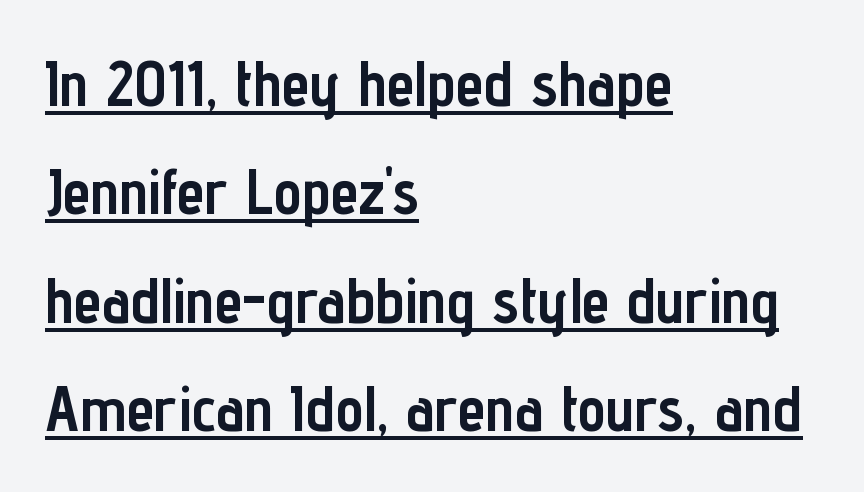
{"serif": "no", "italic": "no", "bold": "yes", "weight": "semibold", "width": "condensed", "stroke_contrast": "low", "x_height": "medium", "monospaced": "no", "underline": "yes", "align": "left", "line_spacing_ratio": 1.72, "letter_spacing": "normal", "letter_spacing_em": 0.0, "glyph_px": 63}
